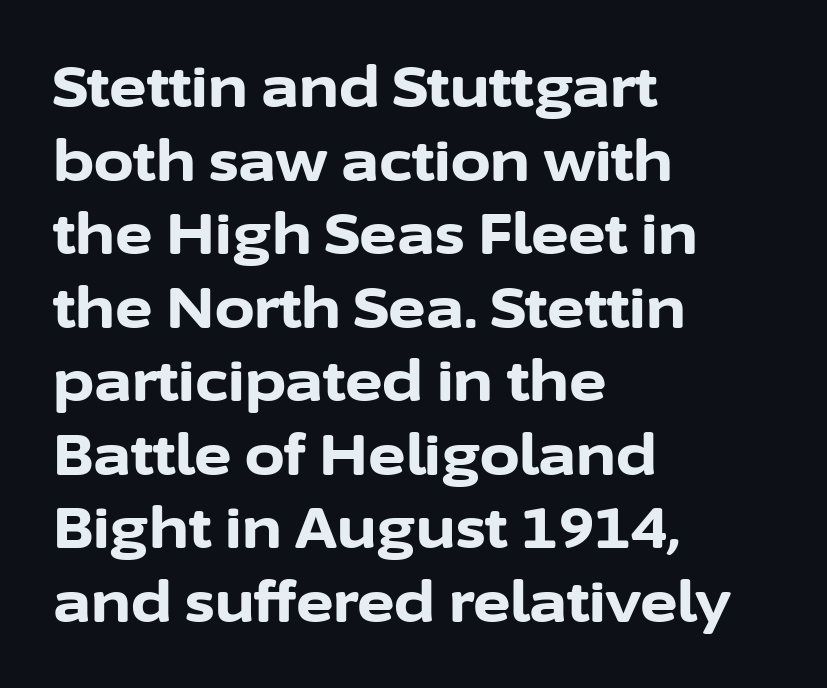
{"serif": "no", "italic": "no", "bold": "yes", "weight": "bold", "width": "normal", "stroke_contrast": "low", "x_height": "medium", "monospaced": "no", "underline": "no", "align": "left", "line_spacing": "normal", "line_spacing_ratio": 1.29, "letter_spacing": "normal", "letter_spacing_em": 0.0, "glyph_px": 57}
